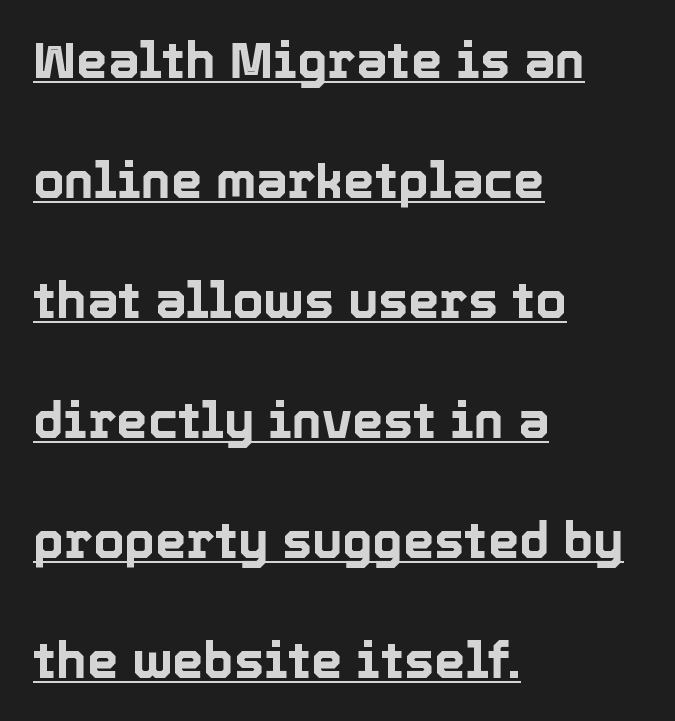
Looks like regular typesetting: each glyph gets only the width it needs. Does the copy run flush right? No — it runs flush left. Posture: vertical. Here the glyphs are tracked normally, forming tight word shapes. Descenders here cross a horizontal rule under the line.
